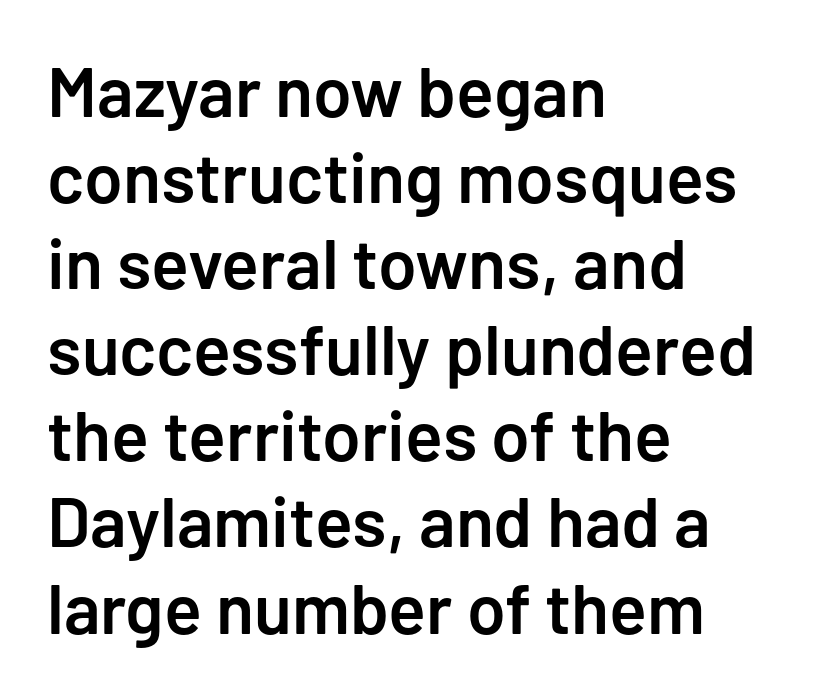
The image shows 70 px semibold sans-serif type, upright; set left-aligned, line spacing 1.23x, normal letter spacing, not underlined; low stroke contrast and a medium x-height.
